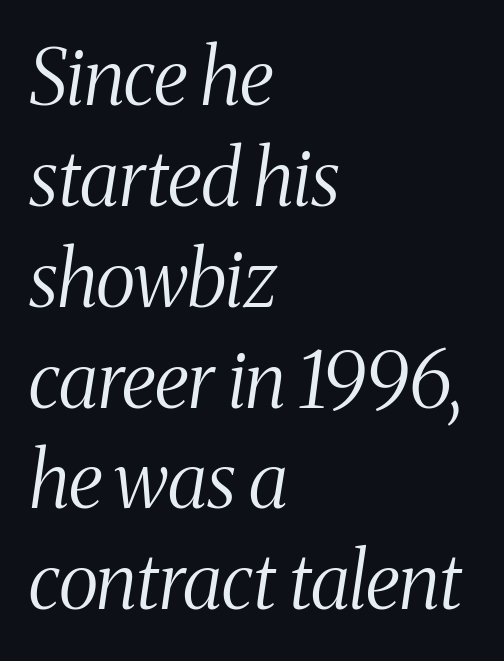
The image shows 77 px light, condensed serif type, italic (leaning right); set left-aligned, normal line spacing (1.31x), normal letter spacing, not underlined; medium stroke contrast and a medium x-height.
